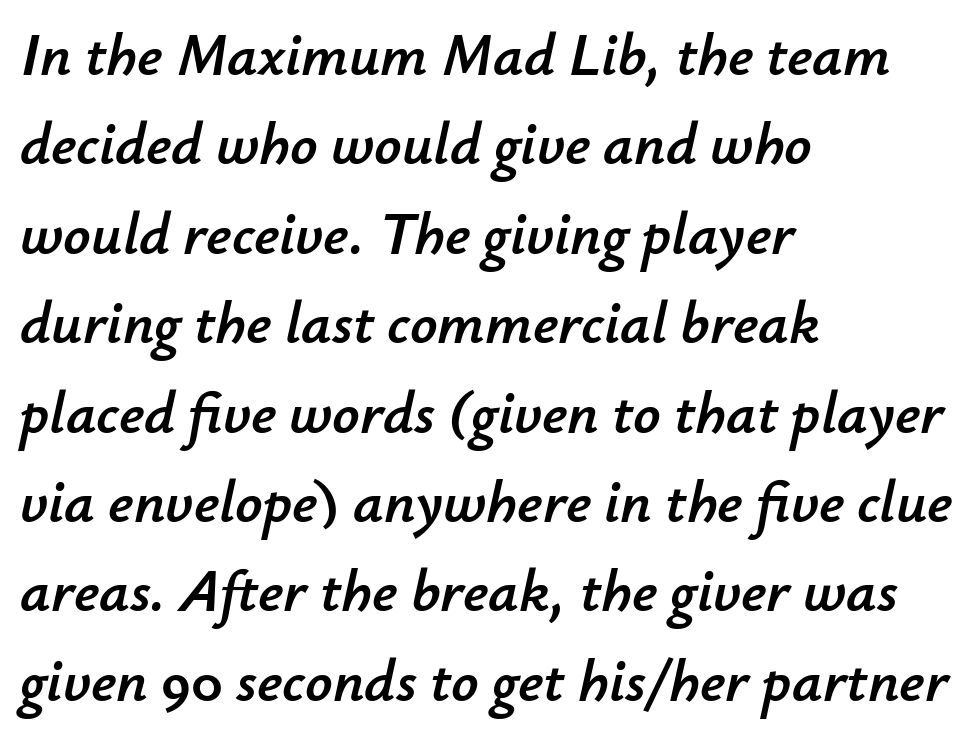
Q: Is the text italic (slanted)? A: Yes, it leans right by about 12 degrees.
Q: Is the text underlined? A: No.
Q: How is the paragraph aligned? A: Left-aligned.
Q: Is the spacing between letters normal or unusually wide? A: Normal.
Q: Is the spacing between lines tight, normal or loose? A: Normal.
Q: Width (condensed, normal, or wide)? A: Normal.
Q: Stroke contrast? A: Low.
Q: x-height? A: Small.
Q: Monospaced? A: No.
